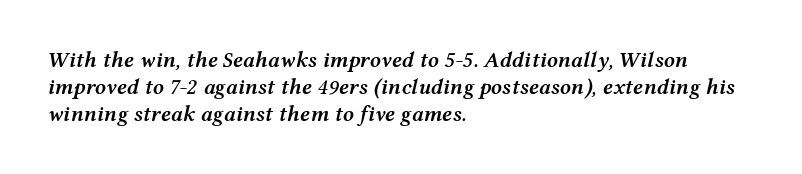
The image shows 22 px text type, italic (leaning right); set left-aligned, line spacing 1.22x, normal letter spacing, not underlined.
